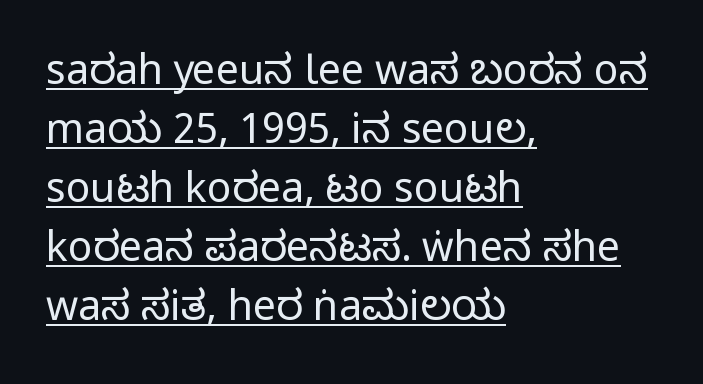
The image shows 41 px regular-weight, condensed sans-serif type, upright; set left-aligned, normal line spacing (1.44x), normal letter spacing, underlined; low stroke contrast and a large x-height.
